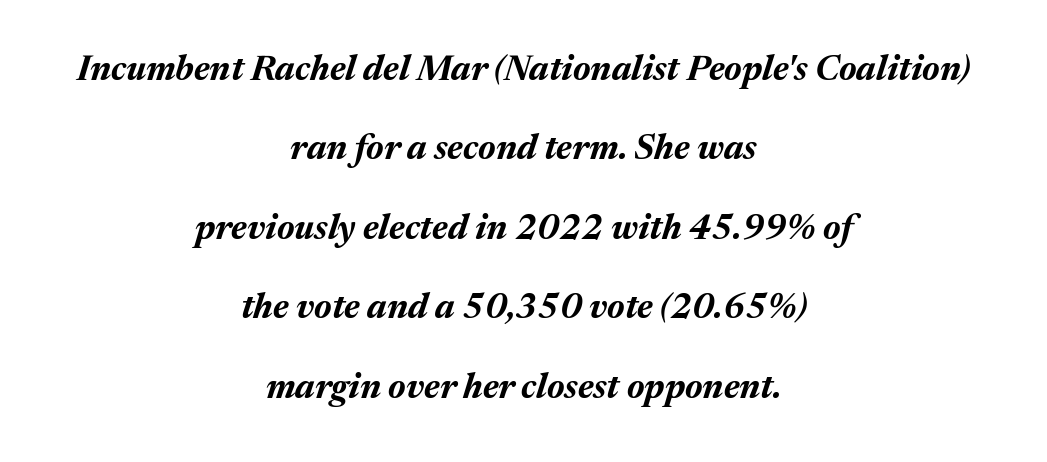
{"italic": "yes", "lean": "right", "slant_degrees": 17, "bold": "yes", "weight": "bold", "width": "normal", "stroke_contrast": "medium", "x_height": "medium", "monospaced": "no", "underline": "no", "align": "center", "line_spacing": "loose", "line_spacing_ratio": 2.27, "letter_spacing": "normal", "letter_spacing_em": 0.0, "glyph_px": 35}
